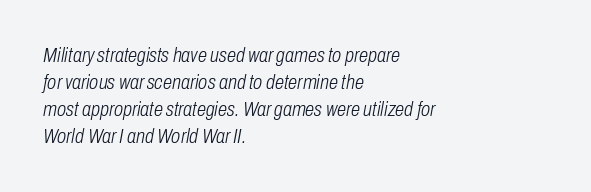
{"italic": "yes", "lean": "right", "slant_degrees": 10, "bold": "no", "underline": "no", "align": "left", "line_spacing": "normal", "line_spacing_ratio": 1.29, "letter_spacing": "normal", "letter_spacing_em": 0.0, "glyph_px": 21}
